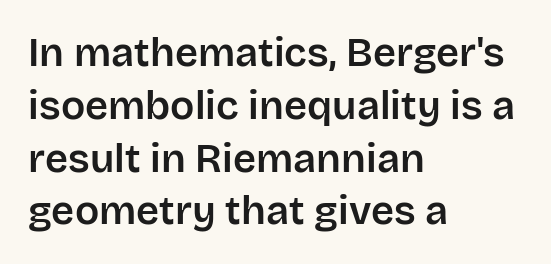
{"serif": "no", "italic": "no", "width": "normal", "stroke_contrast": "low", "x_height": "large", "monospaced": "no", "underline": "no", "align": "left", "line_spacing": "normal", "line_spacing_ratio": 1.32, "letter_spacing": "normal", "letter_spacing_em": 0.0, "glyph_px": 40}
